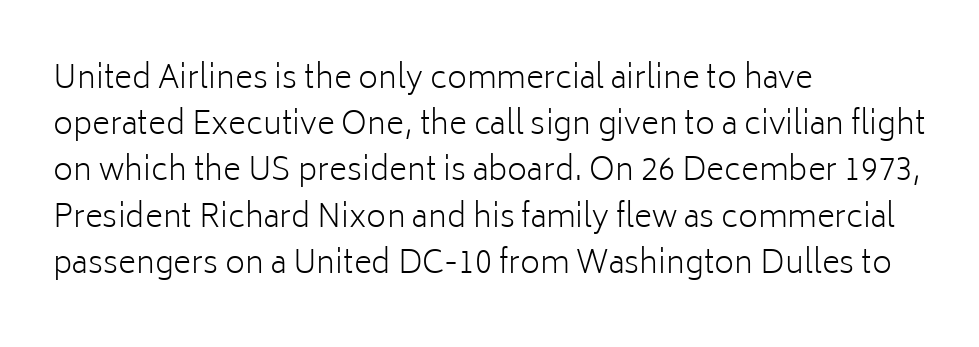
The image shows 31 px light sans-serif type, upright; set left-aligned, normal line spacing (1.49x), normal letter spacing, not underlined; low stroke contrast and a medium x-height.
